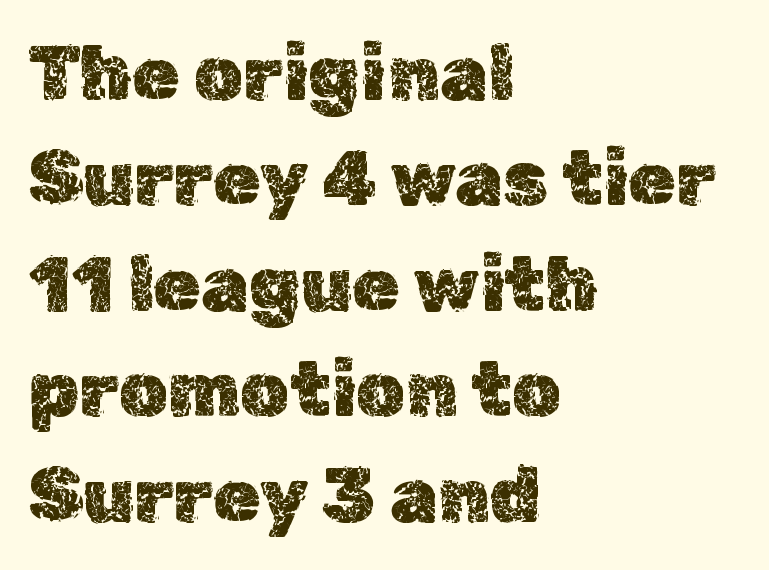
In terms of leading, this rendering sits right in the middle. The rendering uses natural spacing where letterforms have individual widths. Is the letter spacing exaggerated? No — it looks like the ordinary default. Vertical strokes here are truly vertical.
